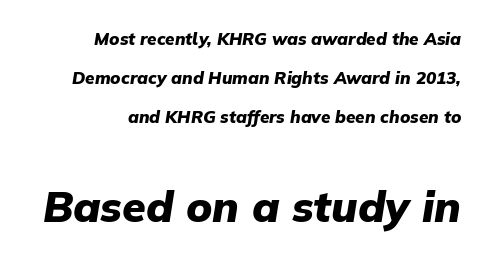
The image shows 43 px heavy type, italic (leaning right); set right-aligned, loose line spacing (2.29x), normal letter spacing, not underlined; the second (bottom) block is 2.53x larger; low stroke contrast and a medium x-height.
